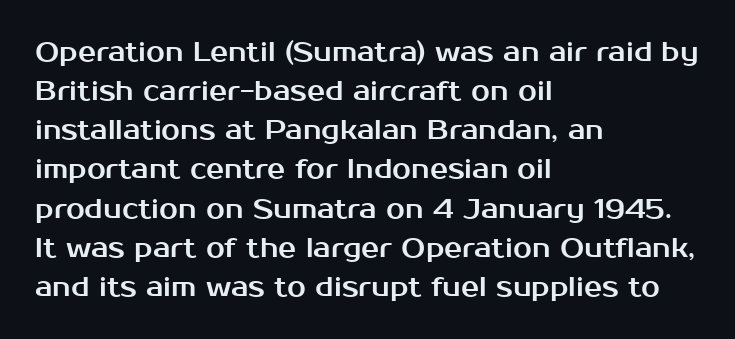
The image shows 27 px text type, upright; set left-aligned, normal line spacing (1.45x), normal letter spacing, not underlined.
